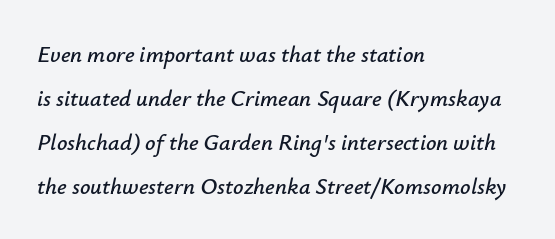
The passage is arranged the way most books set body copy — flush left. The lines are spread far apart with generous leading. You could call the tracking neutral — neither tight nor loose. This sample uses an oblique cut, with every glyph tilted off the vertical.
